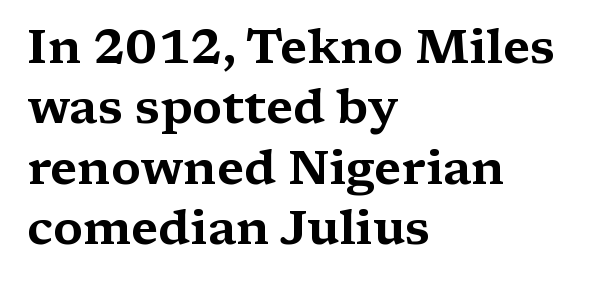
The image shows 48 px wide serif type, upright; set left-aligned, normal line spacing (1.26x), normal letter spacing, not underlined; medium stroke contrast and a medium x-height.
